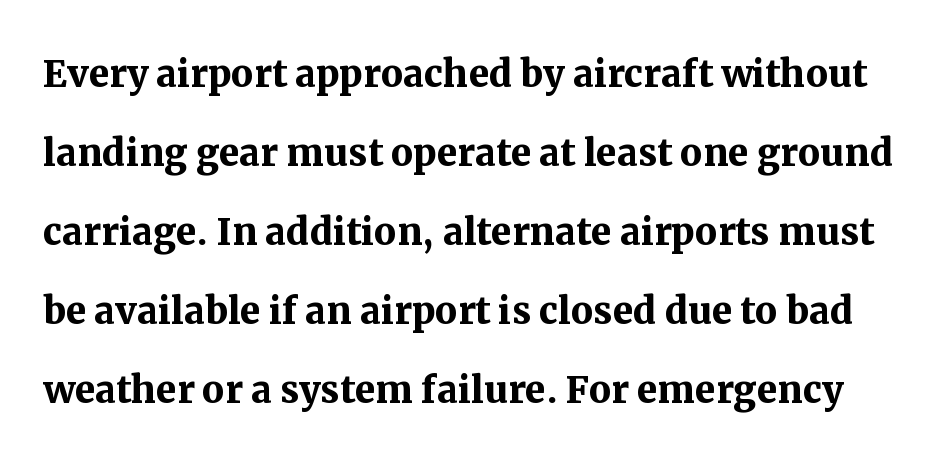
Honestly, the letter spacing is just normal — you wouldn't notice it. Students, observe: this is what conventionally led text looks like. This sample has the flowing, uneven cadence of proportional lettering. This is roman type, the default non-slanted kind.
